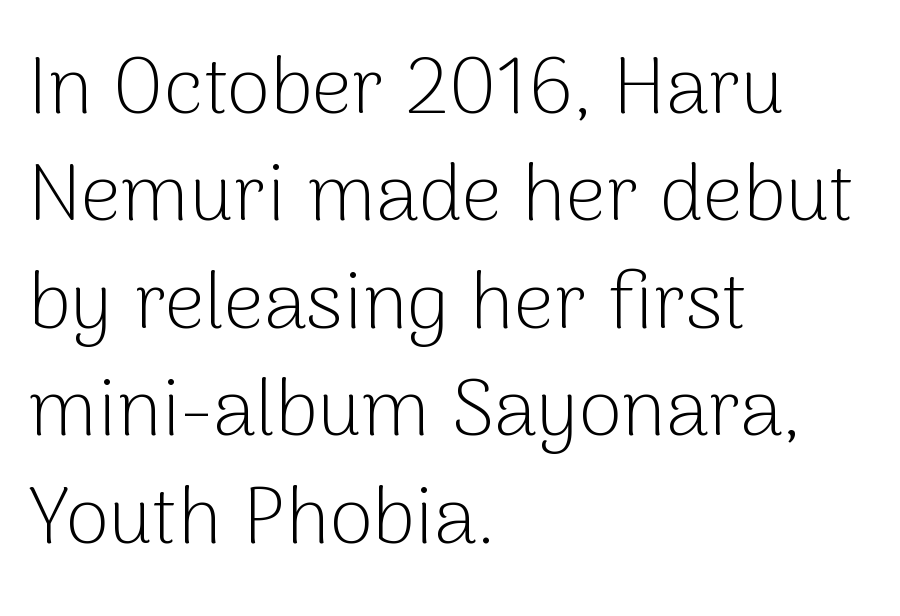
The image shows 79 px light sans-serif type, upright; set left-aligned, normal line spacing (1.36x), normal letter spacing, not underlined; low stroke contrast and a medium x-height.
